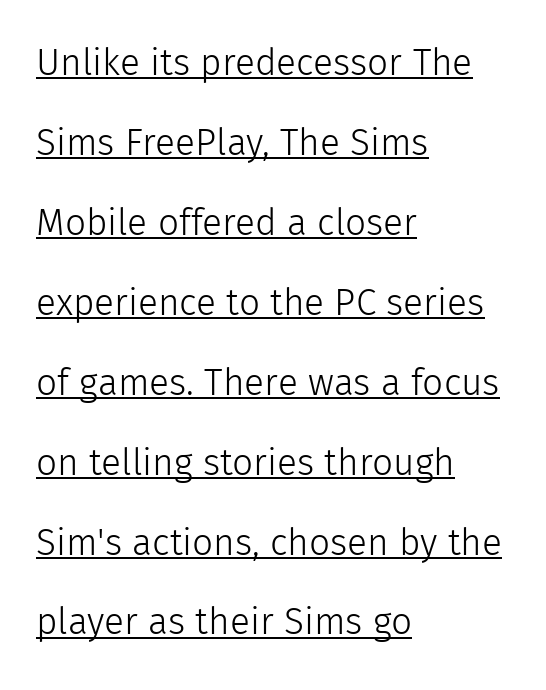
Q: Is the text bold? A: No.
Q: Is the text italic (slanted)? A: No, it is upright.
Q: Is the typeface a serif or a sans-serif typeface? A: Sans-serif.
Q: Is the text underlined? A: Yes.
Q: How is the paragraph aligned? A: Left-aligned.
Q: Is the spacing between letters normal or unusually wide? A: Normal.
Q: Is the spacing between lines tight, normal or loose? A: Loose.
Q: Width (condensed, normal, or wide)? A: Normal.
Q: x-height? A: Medium.
Q: Monospaced? A: No.
